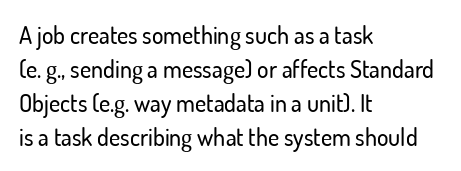
{"italic": "no", "underline": "no", "align": "left", "line_spacing": "normal", "line_spacing_ratio": 1.41, "letter_spacing": "normal", "letter_spacing_em": 0.0, "glyph_px": 24}
